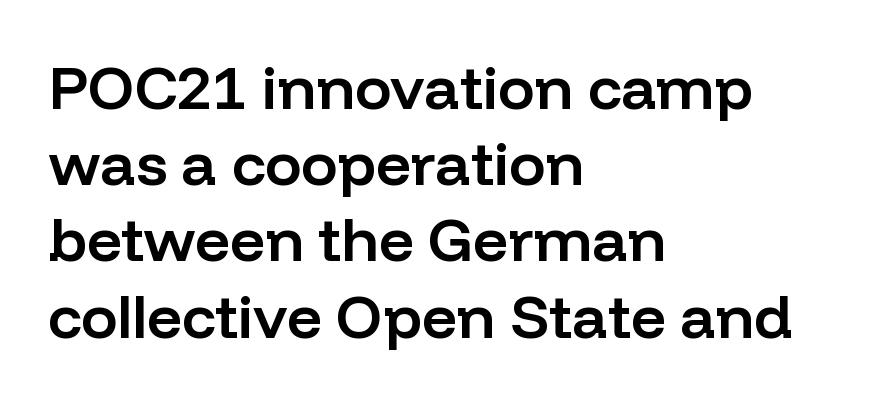
Q: Is the text bold? A: Semi-bold.
Q: Is the text italic (slanted)? A: No, it is upright.
Q: Is the typeface a serif or a sans-serif typeface? A: Sans-serif.
Q: Is the text underlined? A: No.
Q: How is the paragraph aligned? A: Left-aligned.
Q: Is the spacing between letters normal or unusually wide? A: Normal.
Q: Is the spacing between lines tight, normal or loose? A: Normal.
Q: Width (condensed, normal, or wide)? A: Normal.
Q: Stroke contrast? A: Low.
Q: x-height? A: Medium.
Q: Monospaced? A: No.
